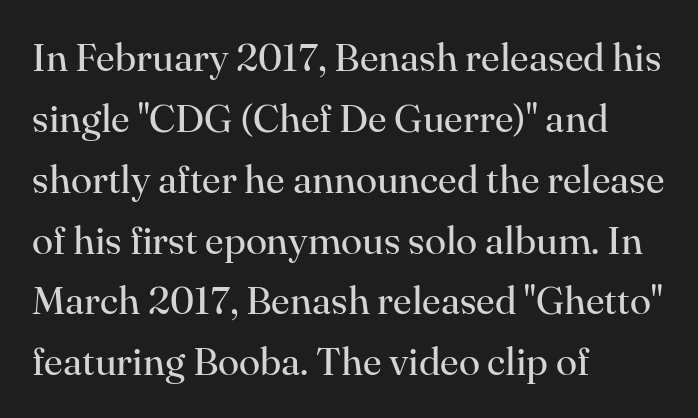
Spacing verdict: proportional, widths tailored to each character. Visually the block forms a straight wall on the left and a jagged coastline on the right. Quick note: interline space is typical. Between one letter and the next there's only the usual sliver of space.
